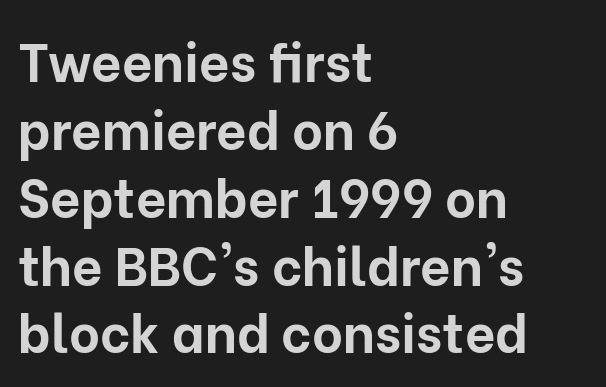
Q: Is the text bold? A: Yes.
Q: Is the text italic (slanted)? A: No, it is upright.
Q: Is the typeface a serif or a sans-serif typeface? A: Sans-serif.
Q: Is the text underlined? A: No.
Q: How is the paragraph aligned? A: Left-aligned.
Q: Is the spacing between letters normal or unusually wide? A: Normal.
Q: Is the spacing between lines tight, normal or loose? A: Normal.
Q: Width (condensed, normal, or wide)? A: Normal.
Q: Stroke contrast? A: Low.
Q: x-height? A: Medium.
Q: Monospaced? A: No.
